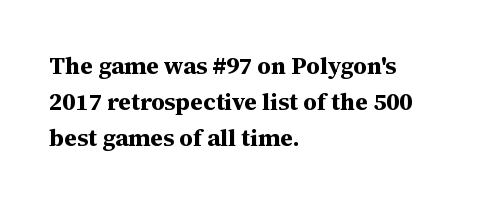
{"italic": "no", "bold": "yes", "underline": "no", "align": "left", "line_spacing": "normal", "line_spacing_ratio": 1.51, "letter_spacing": "normal", "letter_spacing_em": 0.0, "glyph_px": 24}
